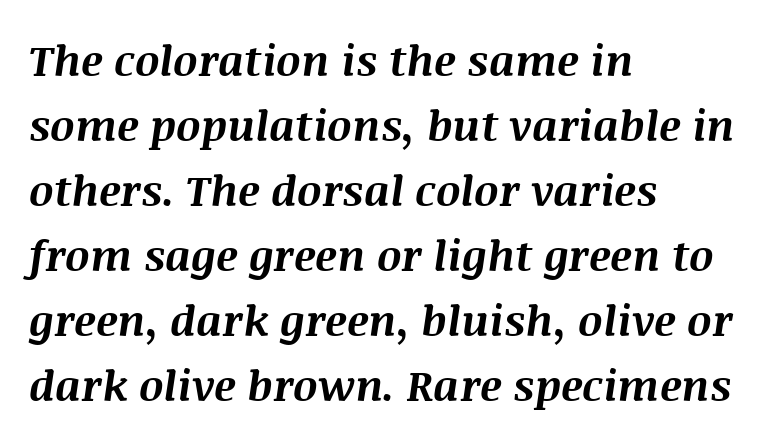
Q: Is the text bold? A: Yes.
Q: Is the text italic (slanted)? A: Yes, it leans right by about 8 degrees.
Q: Is the text underlined? A: No.
Q: How is the paragraph aligned? A: Left-aligned.
Q: Is the spacing between letters normal or unusually wide? A: Normal.
Q: Is the spacing between lines tight, normal or loose? A: Normal.
Q: Width (condensed, normal, or wide)? A: Normal.
Q: Stroke contrast? A: Medium.
Q: x-height? A: Large.
Q: Monospaced? A: No.
